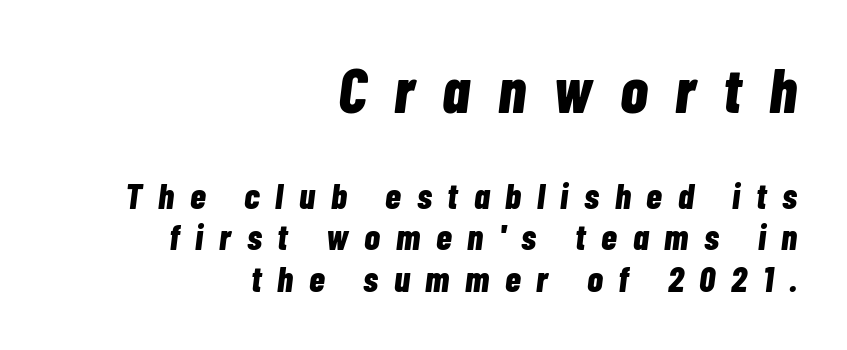
{"italic": "yes", "lean": "right", "slant_degrees": 7, "bold": "yes", "weight": "bold", "width": "condensed", "stroke_contrast": "low", "x_height": "medium", "monospaced": "no", "underline": "no", "align": "right", "line_spacing": "tight", "line_spacing_ratio": 1.15, "letter_spacing": "wide", "letter_spacing_em": 0.44, "larger_block": "first", "size_ratio": 1.75, "glyph_px": 63}
